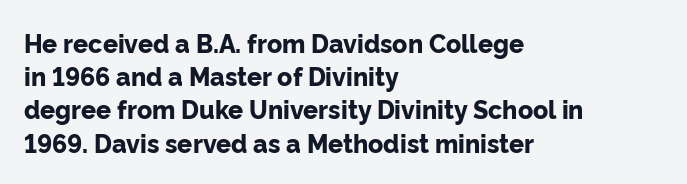
{"italic": "no", "bold": "yes", "underline": "no", "align": "left", "line_spacing": "normal", "line_spacing_ratio": 1.33, "letter_spacing": "normal", "letter_spacing_em": 0.0, "glyph_px": 25}
